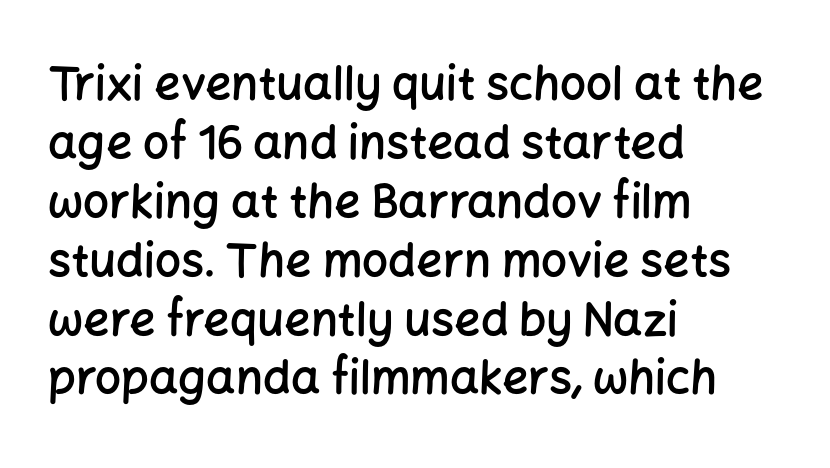
No italicization has been applied; the sample stays upright. Between one letter and the next there's only the usual sliver of space. Emphasis by weight is partial: semibold. The lines sit at an ordinary, default distance from one another. You could not count columns in this text — the font is proportionally spaced. Typeset ragged right — the left edge is the straight one.
